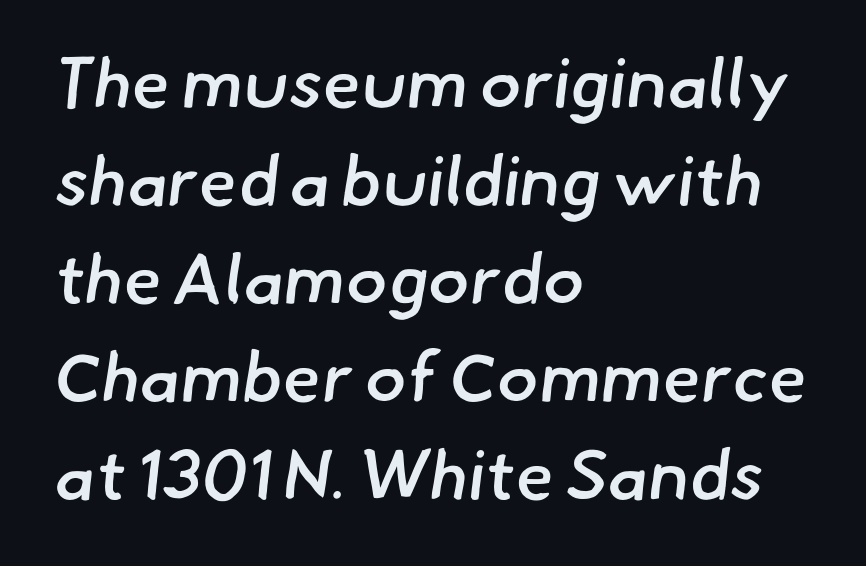
Glance below the letters and you will spot only blank space. Each letter keeps its own natural width here, so spacing adapts to shape. This rendering uses left alignment, leaving the right contour irregular. These lines sit exactly where default settings would place them.
